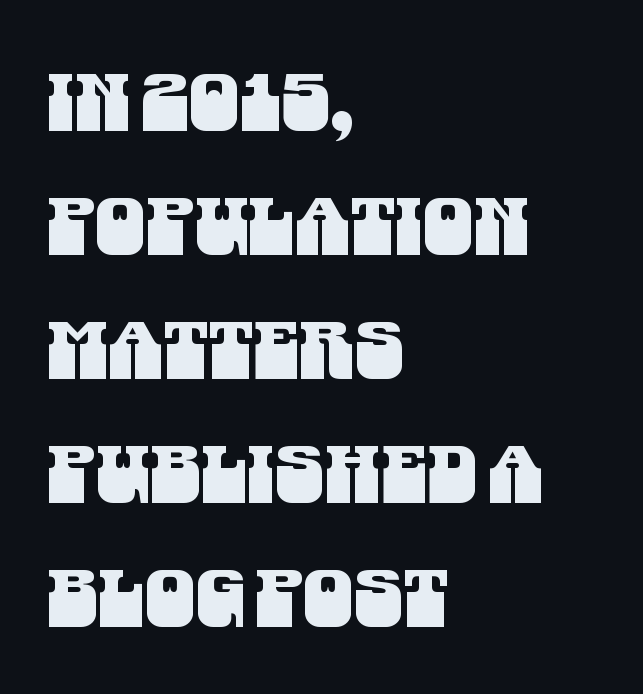
Letterform terminals end flat and unadorned throughout the passage. Is this a fixed-width face? No — the glyphs have proportional, varying widths. Compared with typical body copy, the letter spacing here is the same. Regular leading.
